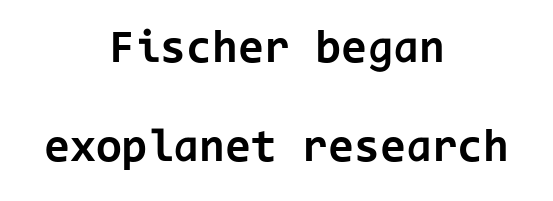
You could count columns in this text — the font is strictly monospaced. The rag falls on both sides of this text block equally. Heavy-handed strokes throughout: this text is bold. Inter-character spacing is left at the font's built-in metrics. The lettering stays uniformly vertical, giving the passage a roman look.
